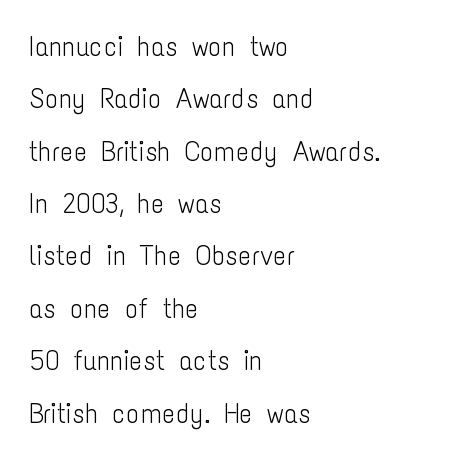
Unmarked baselines from the first word to the last. There is no visible air inserted between adjacent glyphs. Is the block centered? No — it sits flush against the left margin. Stroke terminals: plain, sans-serif. In terms of posture, this sample is upright. Is this a fixed-width face? No — the glyphs have proportional, varying widths.
